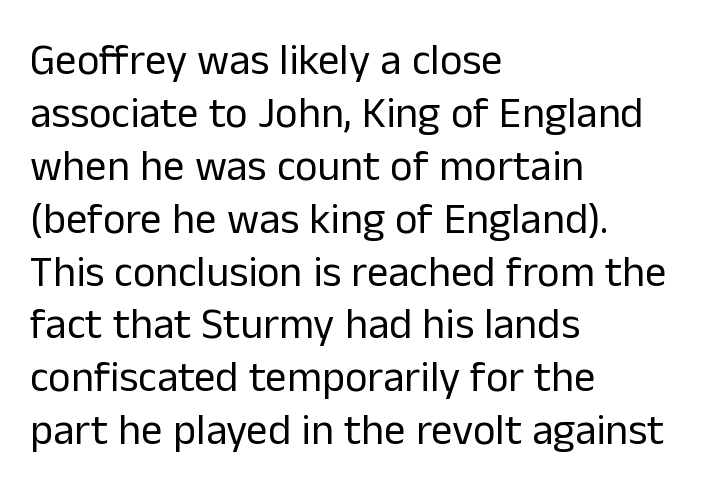
Q: Is the text bold? A: No.
Q: Is the text italic (slanted)? A: No, it is upright.
Q: Is the typeface a serif or a sans-serif typeface? A: Sans-serif.
Q: Is the text underlined? A: No.
Q: How is the paragraph aligned? A: Left-aligned.
Q: Is the spacing between letters normal or unusually wide? A: Normal.
Q: Width (condensed, normal, or wide)? A: Normal.
Q: Stroke contrast? A: Low.
Q: x-height? A: Medium.
Q: Monospaced? A: No.
